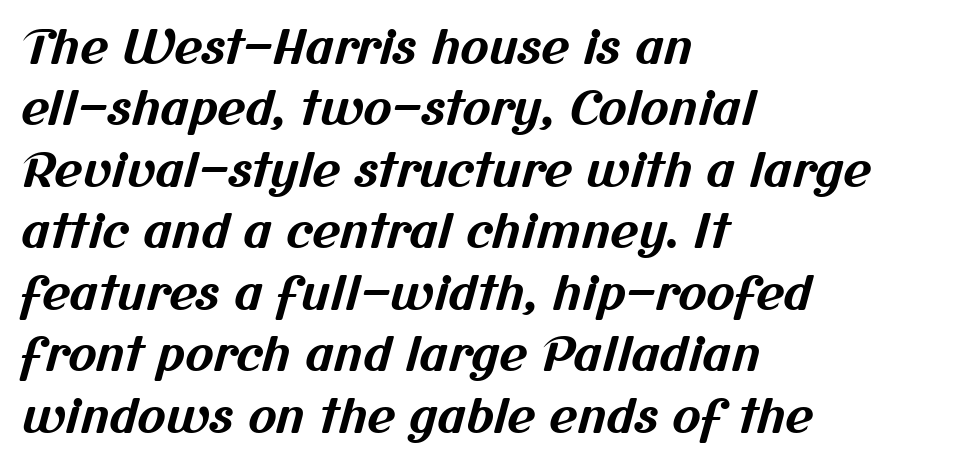
The rendering uses natural spacing where letterforms have individual widths. These lines carry a lot of weight — the face is fully bold. To sum up the face: it is a sans, with no serifs. Does the leading feel generous? No, just average. The lines are quadded left. Look at the tracking — it's just the regular setting, nothing added.
